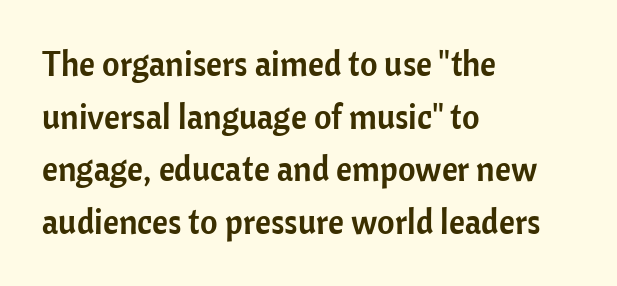
Q: Is the text italic (slanted)? A: No, it is upright.
Q: Is the typeface a serif or a sans-serif typeface? A: Sans-serif.
Q: Is the text underlined? A: No.
Q: How is the paragraph aligned? A: Left-aligned.
Q: Is the spacing between letters normal or unusually wide? A: Normal.
Q: Is the spacing between lines tight, normal or loose? A: Normal.
Q: Width (condensed, normal, or wide)? A: Normal.
Q: Stroke contrast? A: Low.
Q: x-height? A: Medium.
Q: Monospaced? A: No.
